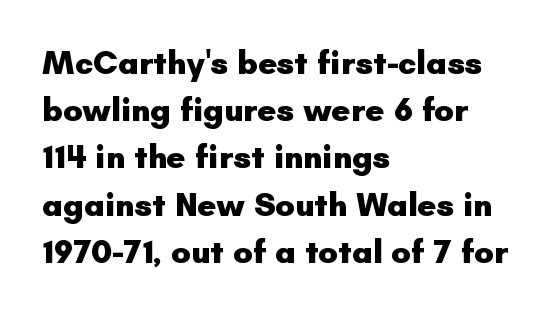
{"serif": "no", "italic": "no", "bold": "yes", "weight": "heavy", "width": "normal", "stroke_contrast": "low", "x_height": "small", "monospaced": "no", "underline": "no", "align": "left", "line_spacing": "normal", "line_spacing_ratio": 1.43, "letter_spacing": "normal", "letter_spacing_em": 0.0, "glyph_px": 33}
